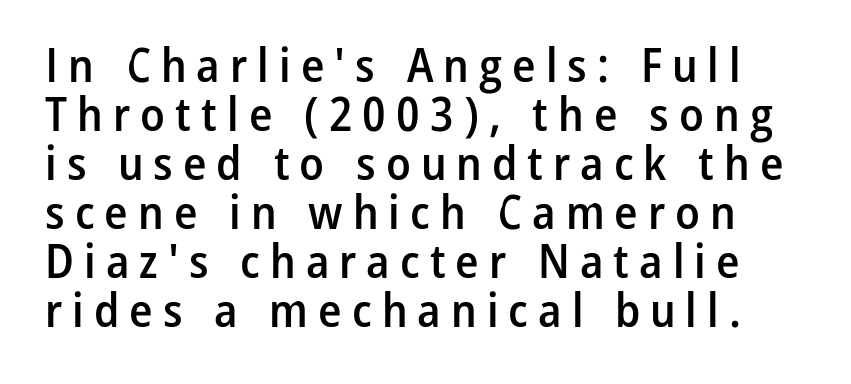
{"serif": "no", "italic": "no", "bold": "semi", "weight": "semibold", "width": "condensed", "stroke_contrast": "low", "x_height": "medium", "monospaced": "no", "underline": "no", "line_spacing": "tight", "line_spacing_ratio": 1.02, "letter_spacing": "wide", "letter_spacing_em": 0.21, "glyph_px": 48}
